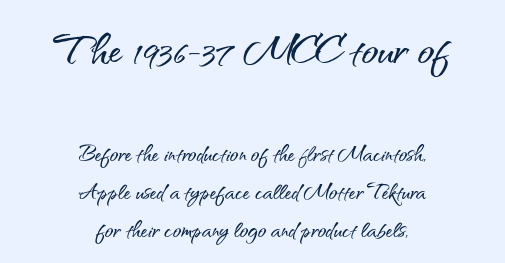
{"serif": "no", "width": "normal", "stroke_contrast": "medium", "x_height": "small", "monospaced": "no", "underline": "no", "align": "center", "line_spacing": "normal", "line_spacing_ratio": 1.36, "letter_spacing": "normal", "letter_spacing_em": 0.0, "larger_block": "first", "size_ratio": 1.96, "glyph_px": 55}
